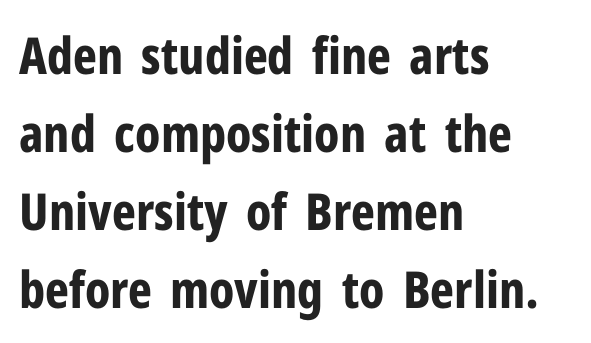
{"serif": "no", "italic": "no", "bold": "yes", "weight": "bold", "width": "condensed", "stroke_contrast": "low", "x_height": "medium", "monospaced": "no", "underline": "no", "align": "left", "line_spacing": "normal", "line_spacing_ratio": 1.53, "letter_spacing": "normal", "letter_spacing_em": 0.0, "glyph_px": 51}
